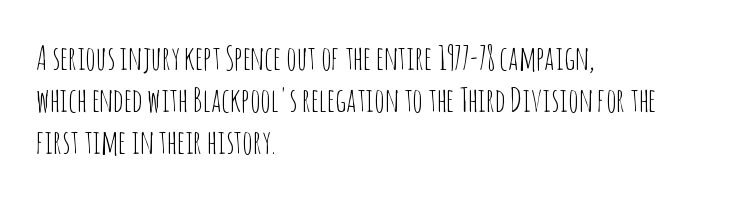
{"serif": "no", "italic": "no", "bold": "no", "weight": "thin", "width": "condensed", "stroke_contrast": "low", "x_height": "large", "monospaced": "no", "underline": "no", "align": "left", "line_spacing": "normal", "line_spacing_ratio": 1.27, "letter_spacing": "normal", "letter_spacing_em": 0.0, "glyph_px": 33}
